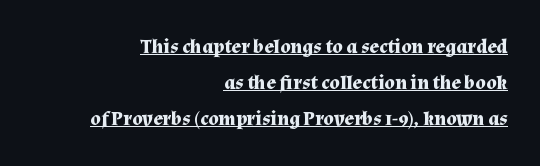
Every row of glyphs terminates at an identical x-position on the right. The type is set solid horizontally, with unmodified tracking. The letters stand upright; this is a roman face. A dark, heavy texture on the line: the type is bold. The sample's only ornament is a line tracing under the words.
